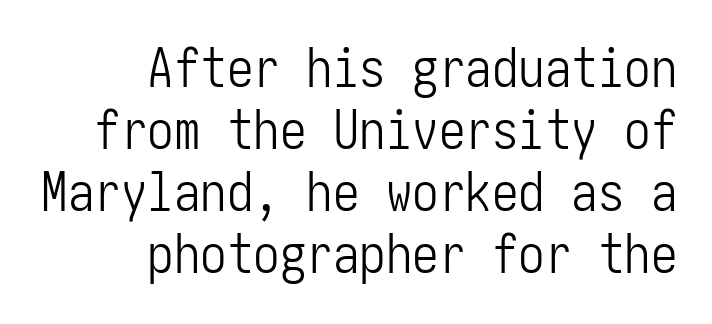
{"serif": "no", "italic": "no", "bold": "no", "weight": "light", "width": "condensed", "stroke_contrast": "low", "x_height": "medium", "underline": "no", "align": "right", "line_spacing_ratio": 1.17, "letter_spacing": "normal", "letter_spacing_em": 0.0, "glyph_px": 53}
